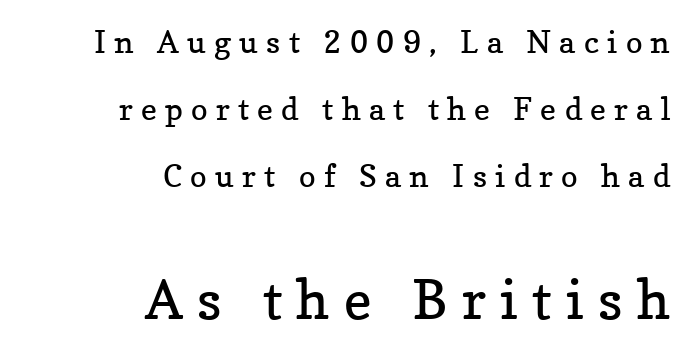
This sample has the flowing, uneven cadence of proportional lettering. Descender tails drop into unmarked territory. Does the type have serifs? Yes, each stem ends in a small foot. Is there much room between lines? Yes — plenty of vertical air separates them. The typography opts for an upright posture over an oblique one.
